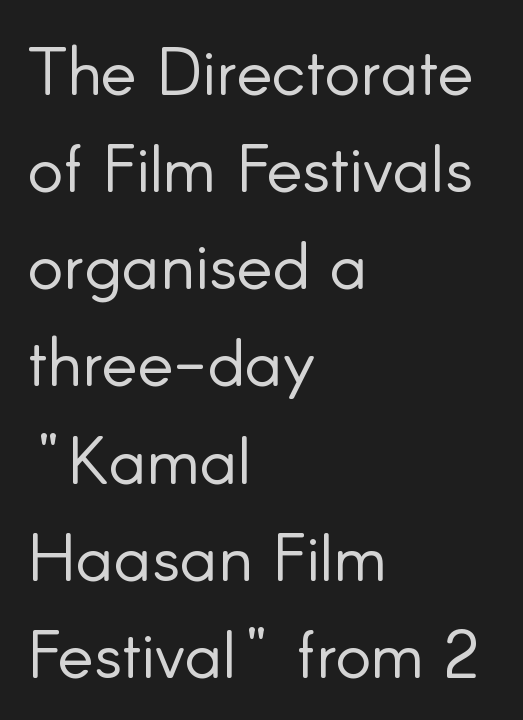
{"serif": "no", "italic": "no", "bold": "no", "weight": "light", "width": "normal", "stroke_contrast": "low", "x_height": "small", "monospaced": "no", "underline": "no", "align": "left", "line_spacing": "normal", "line_spacing_ratio": 1.45, "letter_spacing": "normal", "letter_spacing_em": 0.0, "glyph_px": 67}
